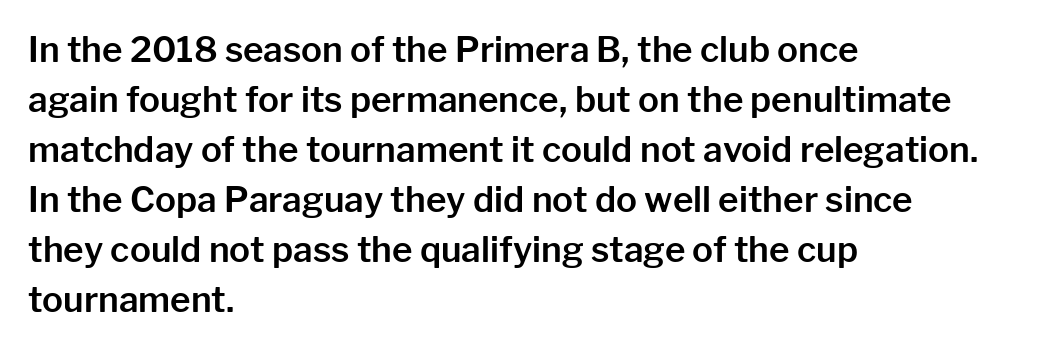
{"serif": "no", "italic": "no", "width": "normal", "stroke_contrast": "low", "x_height": "medium", "monospaced": "no", "underline": "no", "align": "left", "line_spacing": "normal", "line_spacing_ratio": 1.43, "letter_spacing": "normal", "letter_spacing_em": 0.0, "glyph_px": 35}
